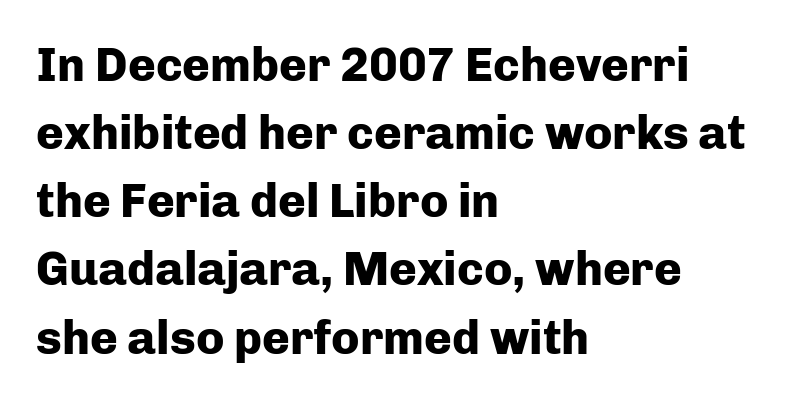
The image shows 47 px heavy sans-serif type, upright; set left-aligned, normal line spacing (1.45x), normal letter spacing, not underlined; low stroke contrast and a medium x-height.
